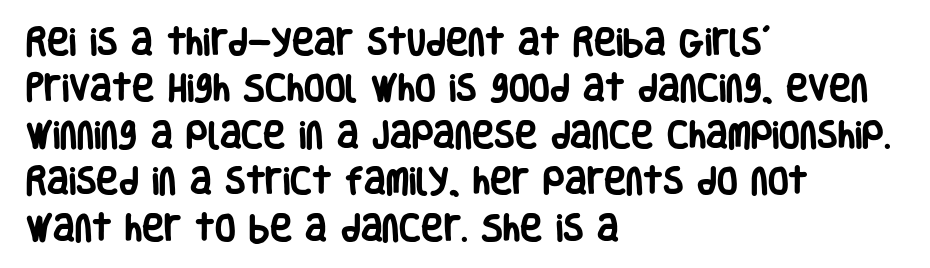
Plain, unruled lines of type. Does the type have serifs? No, each stem ends abruptly. Character widths vary here, with narrow letters taking less room than wide ones. Italic? Not at all — the glyphs are vertical.
